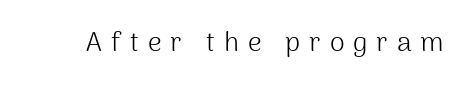
Q: Is the text bold? A: No.
Q: Is the text italic (slanted)? A: No, it is upright.
Q: Is the text underlined? A: No.
Q: Is the spacing between letters normal or unusually wide? A: Unusually wide.
